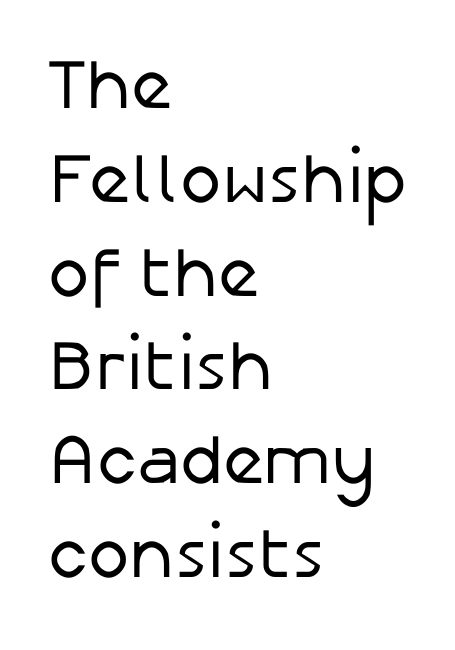
Q: Is the text bold? A: No.
Q: Is the text italic (slanted)? A: No, it is upright.
Q: Is the typeface a serif or a sans-serif typeface? A: Sans-serif.
Q: Is the text underlined? A: No.
Q: How is the paragraph aligned? A: Left-aligned.
Q: Is the spacing between letters normal or unusually wide? A: Normal.
Q: Is the spacing between lines tight, normal or loose? A: Normal.
Q: Width (condensed, normal, or wide)? A: Normal.
Q: Stroke contrast? A: Low.
Q: x-height? A: Medium.
Q: Monospaced? A: No.
